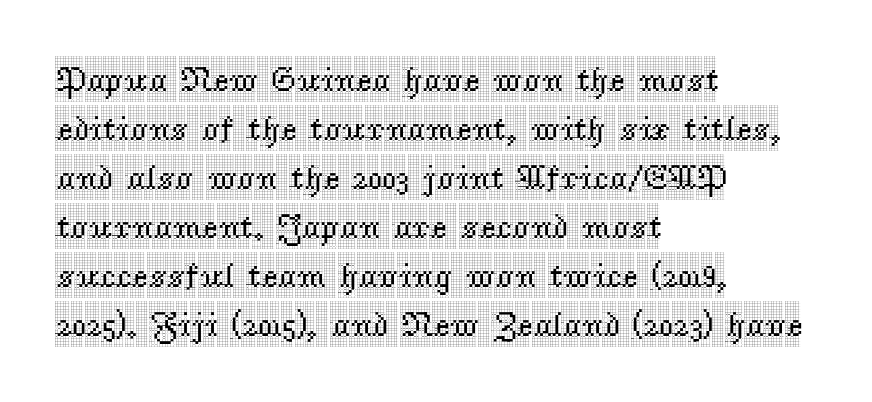
{"serif": "yes", "italic": "no", "width": "condensed", "x_height": "large", "monospaced": "no", "underline": "no", "align": "left", "line_spacing": "normal", "line_spacing_ratio": 1.4, "letter_spacing": "normal", "letter_spacing_em": 0.0, "glyph_px": 35}
